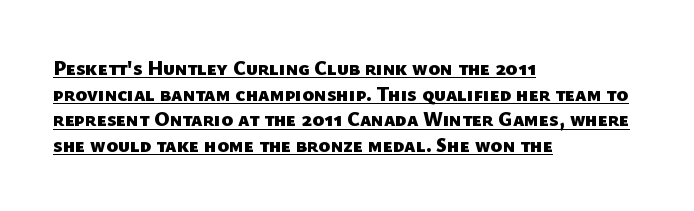
The image shows 20 px bold type; set left-aligned, normal line spacing (1.28x), normal letter spacing, underlined.
